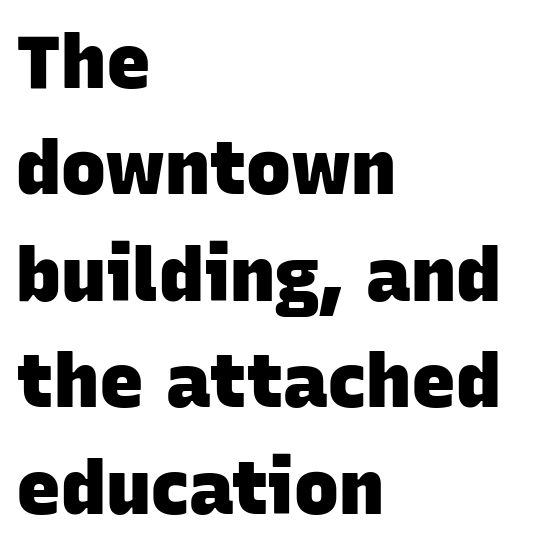
Q: Is the text bold? A: Yes.
Q: Is the typeface a serif or a sans-serif typeface? A: Sans-serif.
Q: Is the text underlined? A: No.
Q: How is the paragraph aligned? A: Left-aligned.
Q: Is the spacing between letters normal or unusually wide? A: Normal.
Q: Is the spacing between lines tight, normal or loose? A: Normal.
Q: Width (condensed, normal, or wide)? A: Normal.
Q: Stroke contrast? A: Low.
Q: x-height? A: Large.
Q: Monospaced? A: No.
